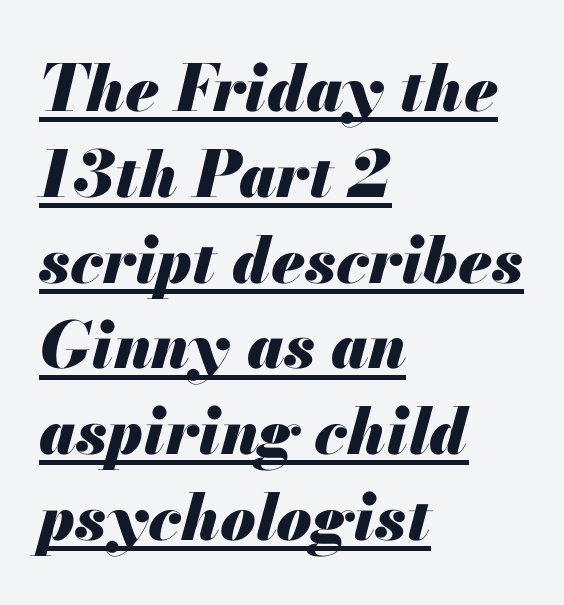
The image shows 64 px heavy type, italic (leaning right); set left-aligned, normal line spacing (1.34x), normal letter spacing, underlined; medium stroke contrast and a small x-height.
